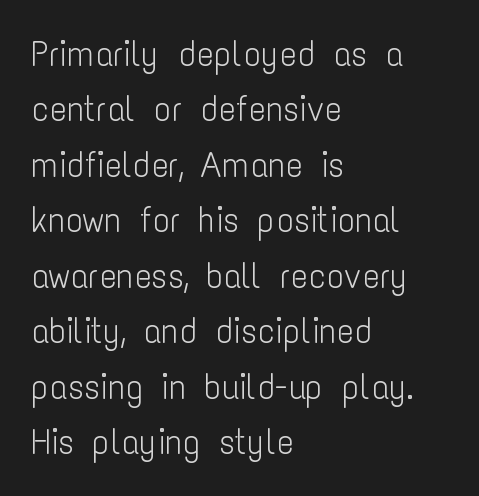
{"serif": "no", "italic": "no", "bold": "no", "weight": "light", "width": "condensed", "stroke_contrast": "low", "x_height": "medium", "monospaced": "no", "underline": "no", "align": "left", "line_spacing": "normal", "line_spacing_ratio": 1.54, "letter_spacing": "normal", "letter_spacing_em": 0.0, "glyph_px": 36}
